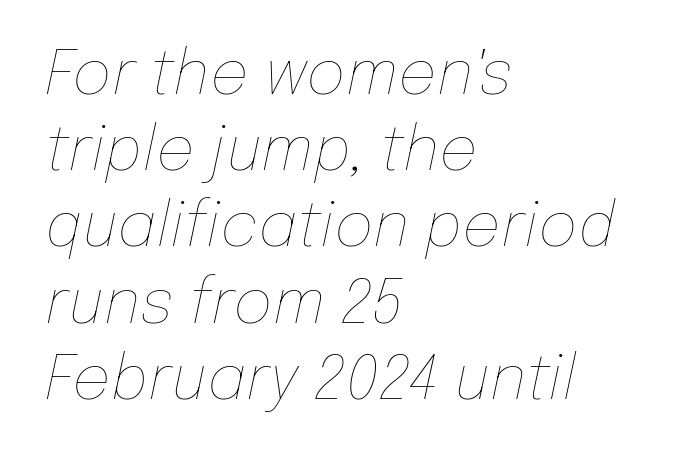
{"italic": "yes", "lean": "right", "slant_degrees": 12, "bold": "no", "weight": "thin", "width": "normal", "stroke_contrast": "low", "x_height": "medium", "monospaced": "no", "underline": "no", "align": "left", "line_spacing": "normal", "line_spacing_ratio": 1.25, "letter_spacing": "normal", "letter_spacing_em": 0.0, "glyph_px": 61}
